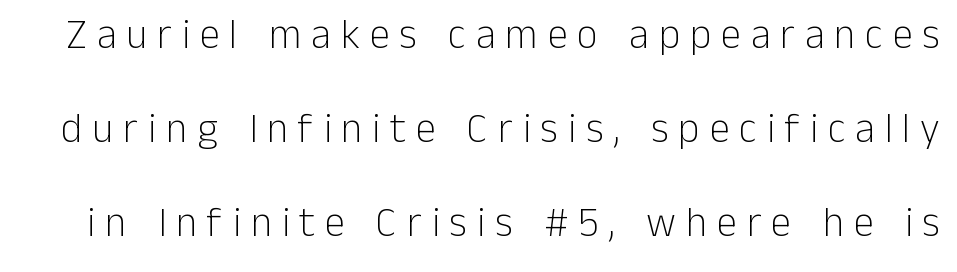
These lines are rendered in a variable-pitch font. Check under the words: just untouched page. Vertical spacing — loose. Heft: none added — not bold. Words appear elongated and porous because spacing is wide.
